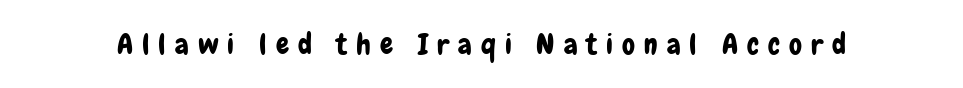
{"serif": "no", "italic": "no", "width": "condensed", "stroke_contrast": "low", "x_height": "medium", "monospaced": "no", "underline": "no", "letter_spacing": "wide", "letter_spacing_em": 0.31, "glyph_px": 29}
